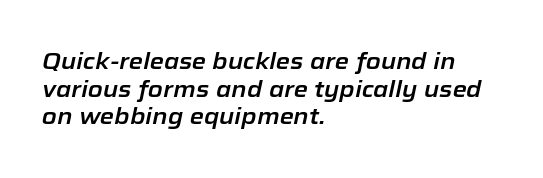
In terms of letterspacing, this is plain default setting. The compositor pushed each line to the left boundary. Underlining? Definitely not there. It's the slanting kind of type.
